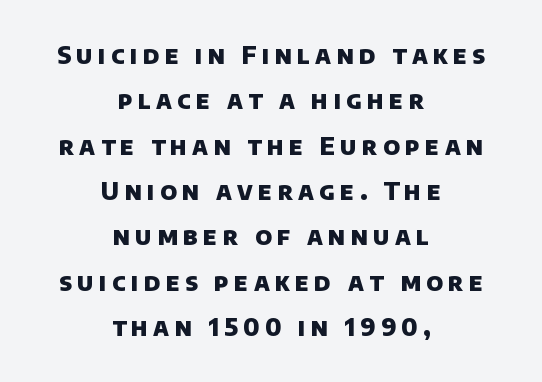
The baseline area is clear. Layout note: lines centered. The glyphs have the mass of a bold cut. Observe the wide spacing: letters keep a clear distance from each other.
